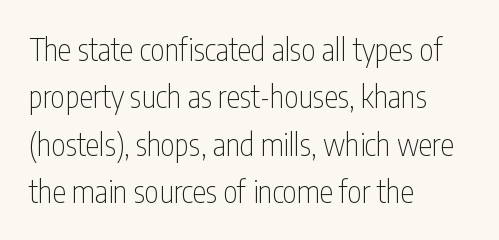
The image shows 31 px thin, condensed sans-serif type, upright; set left-aligned, normal line spacing (1.53x), normal letter spacing, not underlined; low stroke contrast and a medium x-height.
